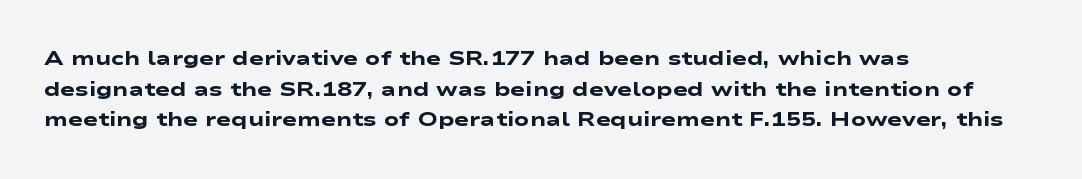
{"bold": "yes", "underline": "no", "align": "left", "line_spacing": "normal", "line_spacing_ratio": 1.53, "letter_spacing": "normal", "letter_spacing_em": 0.0, "glyph_px": 20}
